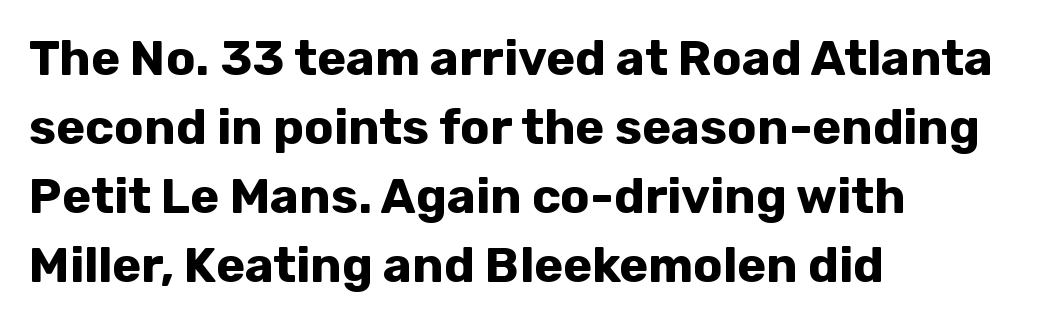
Q: Is the text bold? A: Yes.
Q: Is the text italic (slanted)? A: No, it is upright.
Q: Is the typeface a serif or a sans-serif typeface? A: Sans-serif.
Q: Is the text underlined? A: No.
Q: How is the paragraph aligned? A: Left-aligned.
Q: Is the spacing between letters normal or unusually wide? A: Normal.
Q: Is the spacing between lines tight, normal or loose? A: Normal.
Q: Width (condensed, normal, or wide)? A: Normal.
Q: Stroke contrast? A: Low.
Q: x-height? A: Medium.
Q: Monospaced? A: No.
